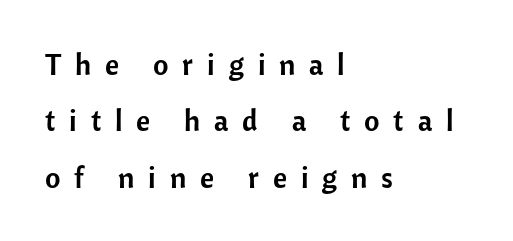
Q: Is the text italic (slanted)? A: No, it is upright.
Q: Is the typeface a serif or a sans-serif typeface? A: Sans-serif.
Q: Is the text underlined? A: No.
Q: How is the paragraph aligned? A: Left-aligned.
Q: Is the spacing between letters normal or unusually wide? A: Unusually wide.
Q: Width (condensed, normal, or wide)? A: Normal.
Q: Stroke contrast? A: Low.
Q: x-height? A: Medium.
Q: Monospaced? A: No.
